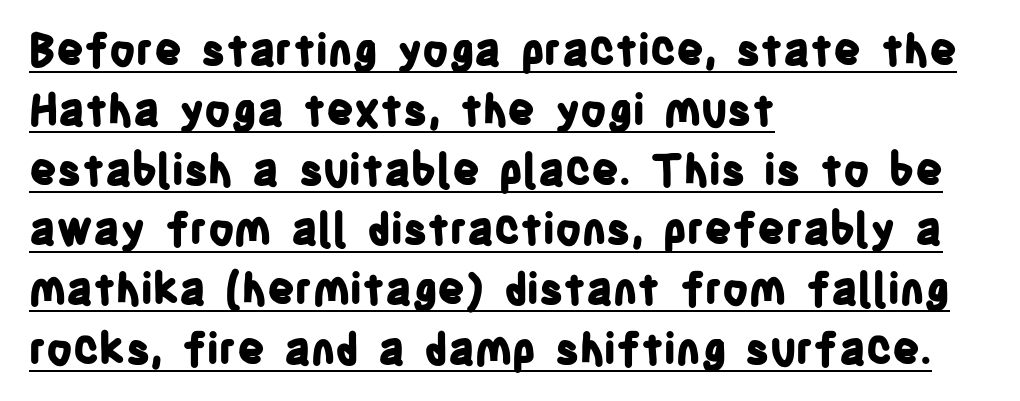
{"serif": "no", "italic": "no", "bold": "yes", "weight": "bold", "width": "condensed", "stroke_contrast": "low", "x_height": "large", "monospaced": "no", "underline": "yes", "align": "left", "line_spacing": "normal", "line_spacing_ratio": 1.39, "letter_spacing": "normal", "letter_spacing_em": 0.0, "glyph_px": 43}
